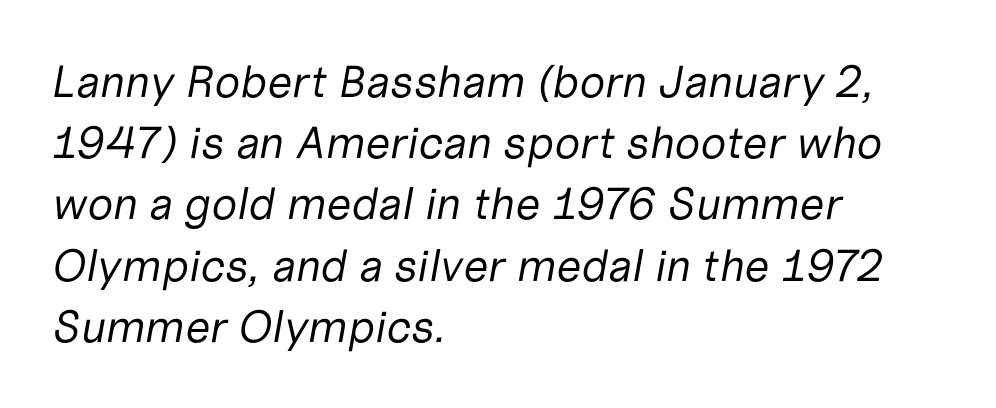
{"italic": "yes", "lean": "right", "slant_degrees": 10, "bold": "no", "weight": "regular", "width": "normal", "stroke_contrast": "low", "x_height": "medium", "monospaced": "no", "underline": "no", "align": "left", "line_spacing": "normal", "line_spacing_ratio": 1.36, "letter_spacing": "normal", "letter_spacing_em": 0.0, "glyph_px": 45}
